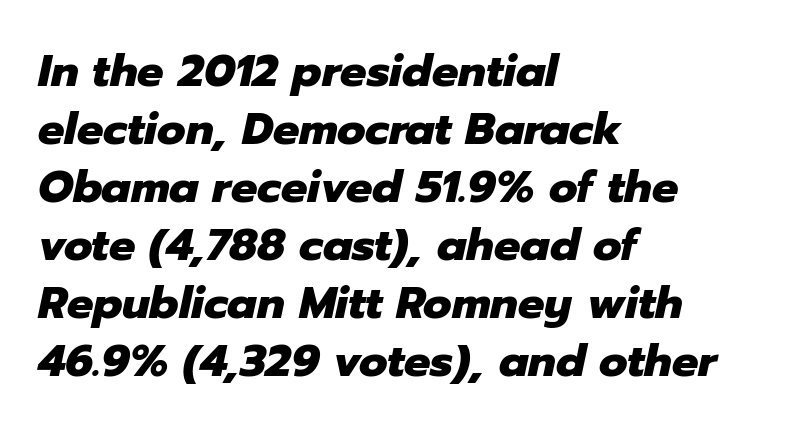
A dark, heavy texture on the line: the type is bold. This block has exactly the height ordinary leading produces. There's an unmistakable incline to the writing here. The passage is arranged the way most books set body copy — flush left.
